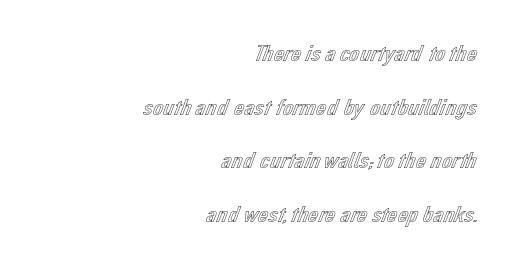
Q: Is the text italic (slanted)? A: Yes.
Q: Is the text underlined? A: No.
Q: How is the paragraph aligned? A: Right-aligned.
Q: Is the spacing between letters normal or unusually wide? A: Normal.
Q: Is the spacing between lines tight, normal or loose? A: Loose.
